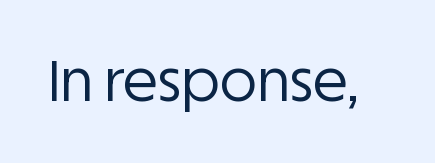
{"serif": "no", "italic": "no", "bold": "no", "weight": "regular", "width": "normal", "stroke_contrast": "low", "x_height": "large", "monospaced": "no", "underline": "no", "letter_spacing": "normal", "letter_spacing_em": 0.0, "glyph_px": 57}
